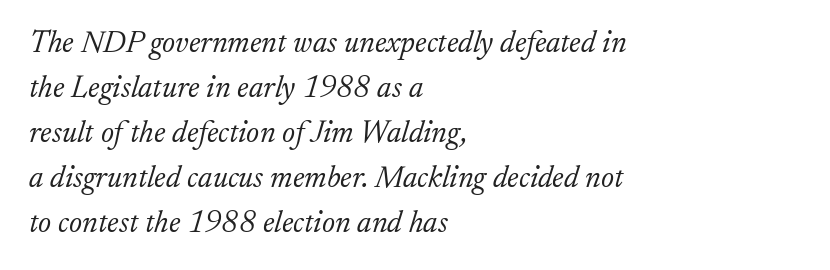
The typeface has the unassuming heft of standard copy or less. Slant detected: the letters are inclined. Line beginnings align vertically; line endings do not. This block has exactly the height ordinary leading produces.
